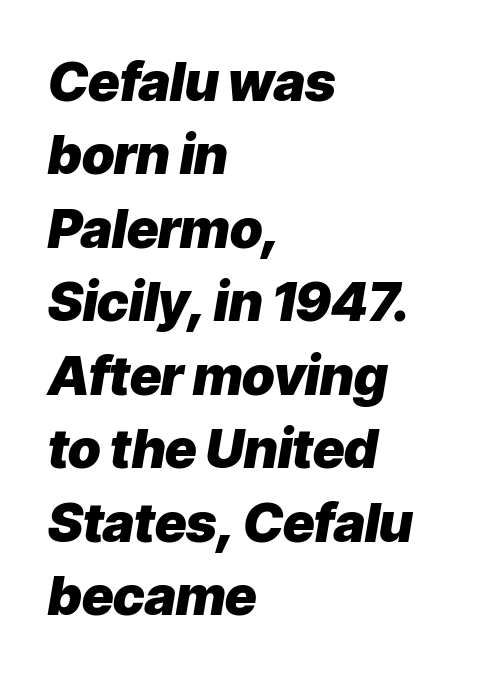
Bold? Absolutely — the strokes are thick and heavy. Looking at the ascenders, they clearly lean. The typesetter chose a ragged-right arrangement here. The foot of each line stays bare and open. A typesetter would call this proportional, since set widths differ per character. Interline gaps are of average width in this sample.
